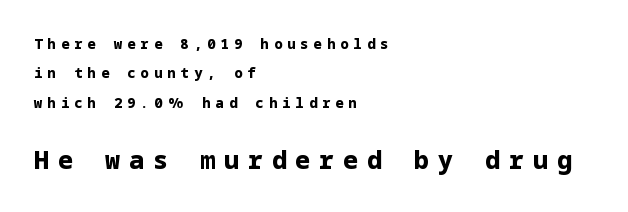
The specimen omits any rule beneath the text block's lines. This is heavy type, rendered in bold. Layout note: lines flush left. It's the straight-up-and-down kind of type.
